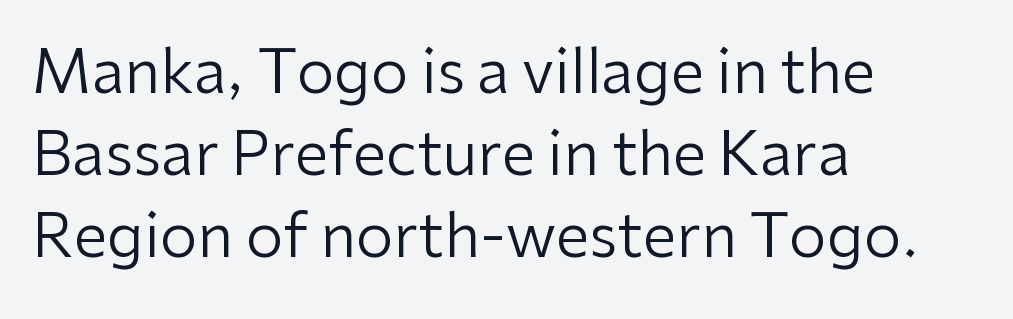
Q: Is the text bold? A: No.
Q: Is the text italic (slanted)? A: No, it is upright.
Q: Is the typeface a serif or a sans-serif typeface? A: Sans-serif.
Q: Is the text underlined? A: No.
Q: How is the paragraph aligned? A: Left-aligned.
Q: Is the spacing between letters normal or unusually wide? A: Normal.
Q: Is the spacing between lines tight, normal or loose? A: Normal.
Q: Width (condensed, normal, or wide)? A: Normal.
Q: Stroke contrast? A: Low.
Q: x-height? A: Medium.
Q: Monospaced? A: No.
